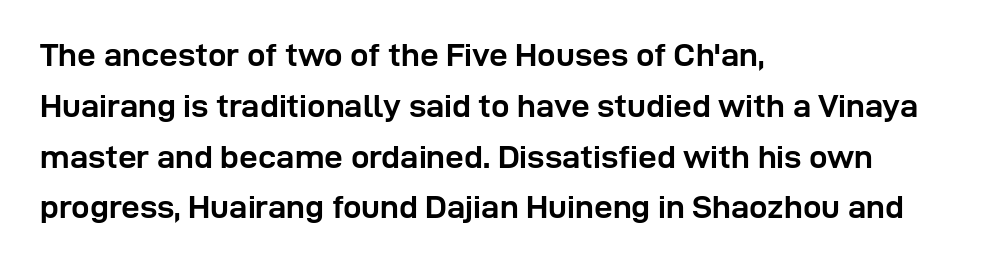
The passage is arranged the way most books set body copy — flush left. The passage shown has conventional tracking throughout. Typesetter's note: full bold, strokes at maximum text heaviness. When letters stand straight like this, we call the style roman or upright. Regarding leading, the lines here are spaced in the standard way. The passage shown is typed in a proportional face where columns would drift.
